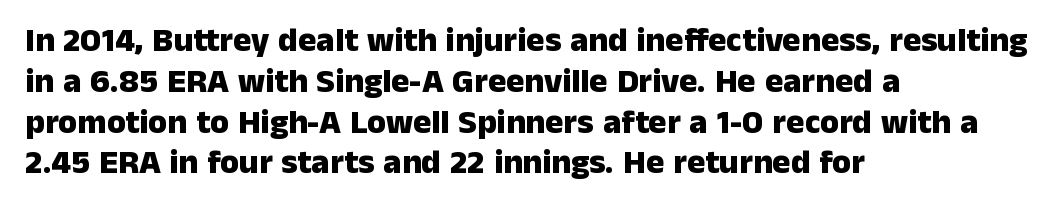
Q: Is the text bold? A: Yes.
Q: Is the text italic (slanted)? A: No, it is upright.
Q: Is the typeface a serif or a sans-serif typeface? A: Sans-serif.
Q: Is the text underlined? A: No.
Q: How is the paragraph aligned? A: Left-aligned.
Q: Is the spacing between letters normal or unusually wide? A: Normal.
Q: Width (condensed, normal, or wide)? A: Normal.
Q: Stroke contrast? A: Low.
Q: x-height? A: Medium.
Q: Monospaced? A: No.
